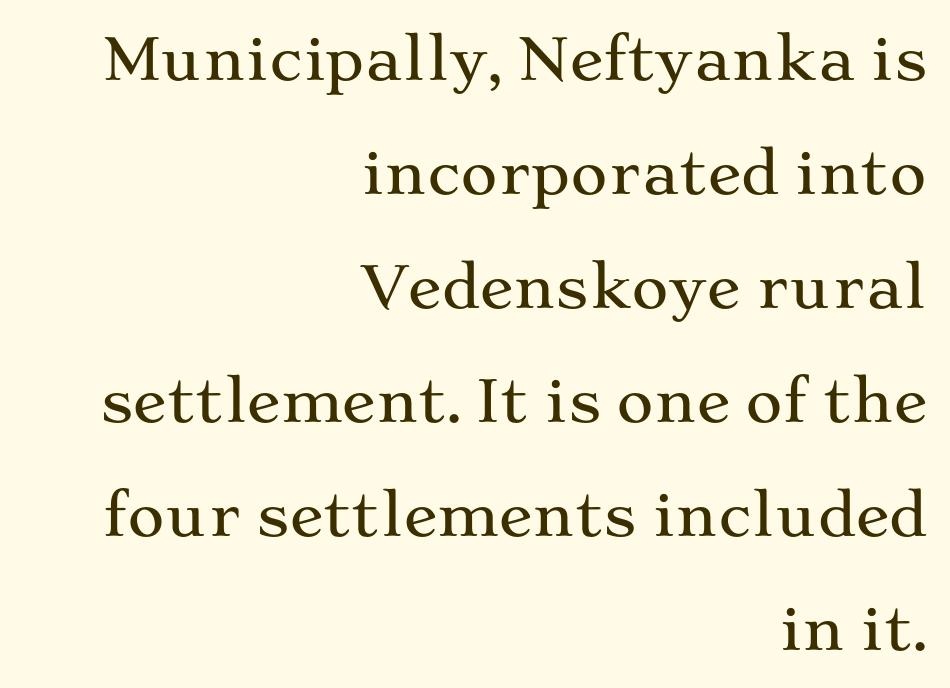
The image shows 57 px wide serif type, upright; set right-aligned, loose line spacing (2.0x), normal letter spacing, not underlined; medium stroke contrast and a medium x-height.
